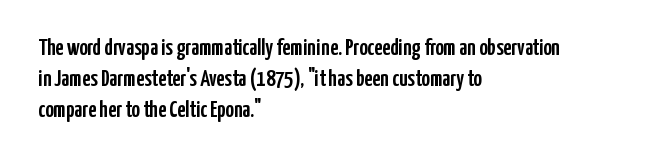
Q: Is the text italic (slanted)? A: No, it is upright.
Q: Is the text underlined? A: No.
Q: How is the paragraph aligned? A: Left-aligned.
Q: Is the spacing between letters normal or unusually wide? A: Normal.
Q: Is the spacing between lines tight, normal or loose? A: Normal.
